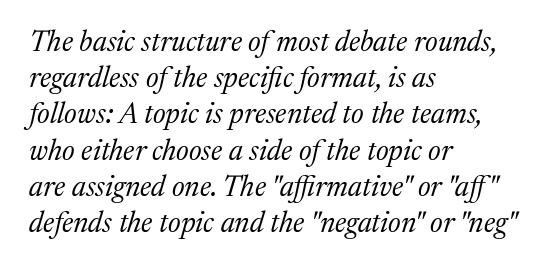
The image shows 29 px regular-weight serif type, italic (leaning right); set left-aligned, normal line spacing (1.25x), normal letter spacing, not underlined; medium stroke contrast and a medium x-height.
